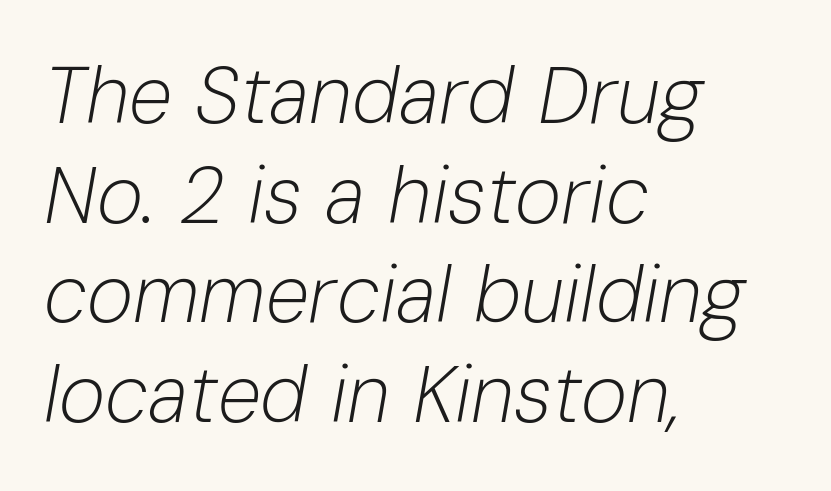
The image shows 79 px light type, italic (leaning right); set left-aligned, normal line spacing (1.26x), normal letter spacing, not underlined; low stroke contrast and a medium x-height.
